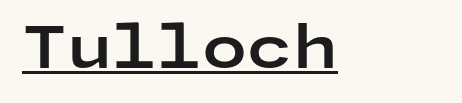
{"serif": "no", "italic": "no", "bold": "yes", "weight": "bold", "width": "wide", "stroke_contrast": "low", "x_height": "medium", "underline": "yes", "letter_spacing": "normal", "letter_spacing_em": 0.0, "glyph_px": 58}
